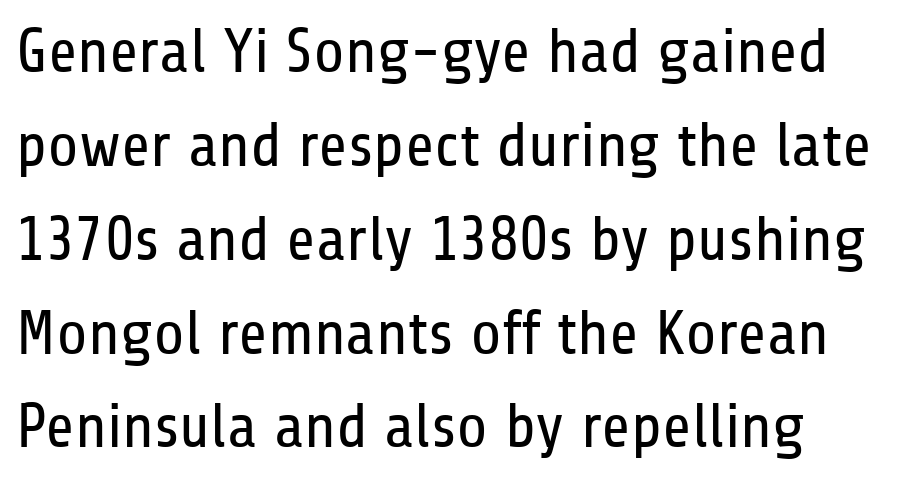
The image shows 63 px regular-weight, condensed sans-serif type, upright; set normal line spacing (1.49x), normal letter spacing, not underlined; low stroke contrast and a medium x-height.
